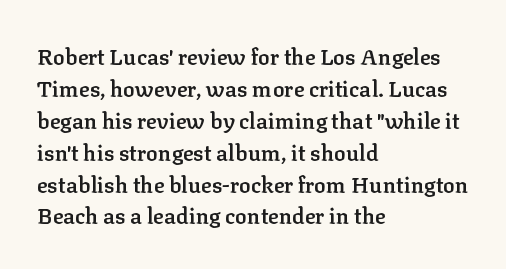
{"italic": "no", "bold": "semi", "underline": "no", "align": "left", "line_spacing": "normal", "line_spacing_ratio": 1.45, "letter_spacing": "normal", "letter_spacing_em": 0.0, "glyph_px": 22}
